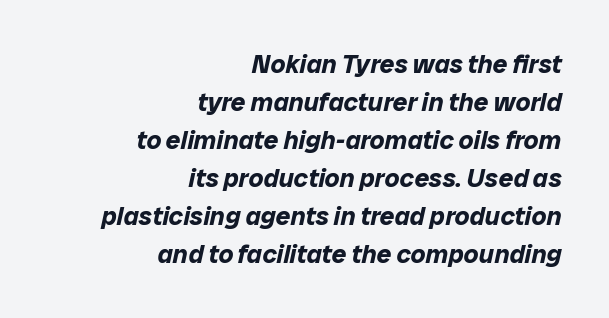
Q: Is the text bold? A: Yes.
Q: Is the text italic (slanted)? A: Yes, it leans right by about 12 degrees.
Q: Is the text underlined? A: No.
Q: How is the paragraph aligned? A: Right-aligned.
Q: Is the spacing between letters normal or unusually wide? A: Normal.
Q: Is the spacing between lines tight, normal or loose? A: Normal.
